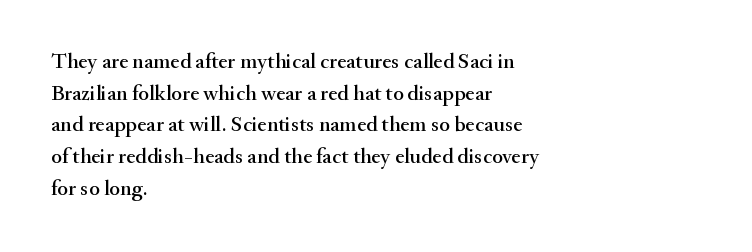
{"italic": "no", "underline": "no", "align": "left", "line_spacing": "normal", "line_spacing_ratio": 1.44, "letter_spacing": "normal", "letter_spacing_em": 0.0, "glyph_px": 22}
